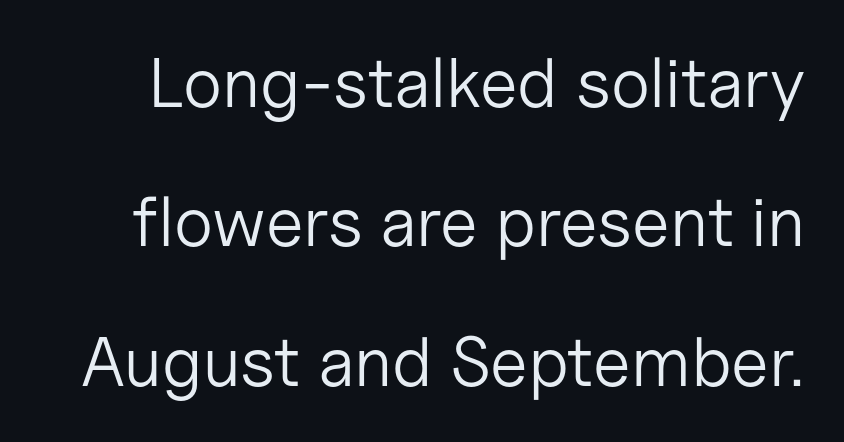
Q: Is the text bold? A: No.
Q: Is the text italic (slanted)? A: No, it is upright.
Q: Is the typeface a serif or a sans-serif typeface? A: Sans-serif.
Q: Is the text underlined? A: No.
Q: Is the spacing between letters normal or unusually wide? A: Normal.
Q: Is the spacing between lines tight, normal or loose? A: Loose.
Q: Width (condensed, normal, or wide)? A: Normal.
Q: Stroke contrast? A: Low.
Q: x-height? A: Medium.
Q: Monospaced? A: No.
